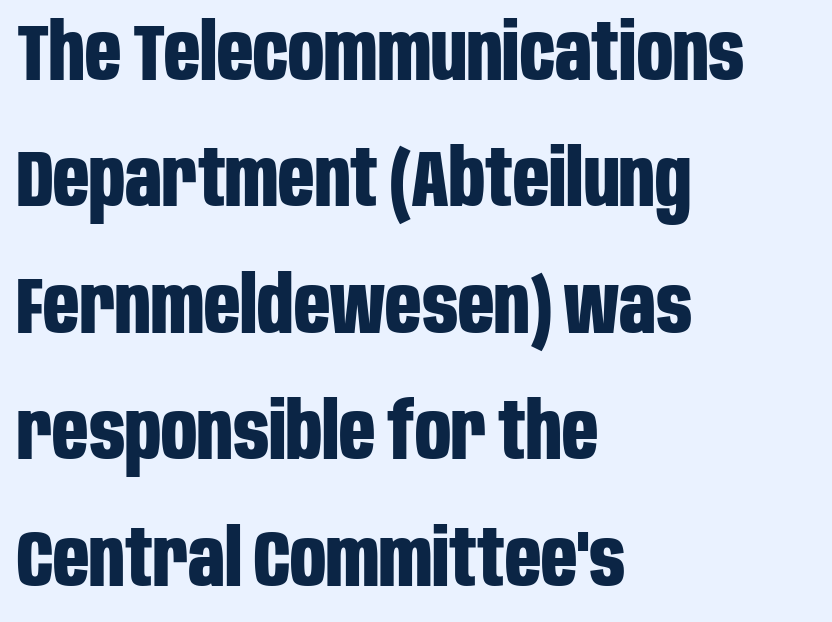
The image shows 79 px bold, condensed sans-serif type, upright; set left-aligned, normal line spacing (1.6x), normal letter spacing, not underlined; low stroke contrast and a large x-height.
